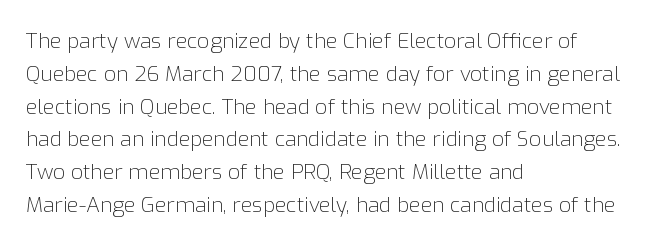
Q: Is the text bold? A: No.
Q: Is the text italic (slanted)? A: No, it is upright.
Q: Is the text underlined? A: No.
Q: How is the paragraph aligned? A: Left-aligned.
Q: Is the spacing between letters normal or unusually wide? A: Normal.
Q: Is the spacing between lines tight, normal or loose? A: Normal.
